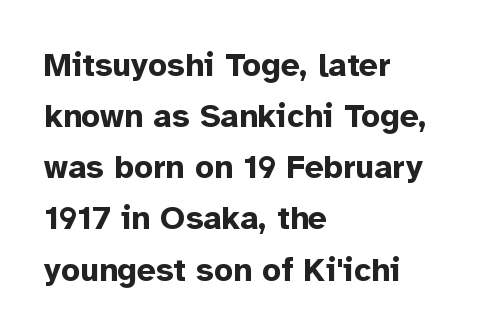
{"serif": "no", "italic": "no", "bold": "yes", "weight": "bold", "width": "normal", "stroke_contrast": "low", "x_height": "medium", "monospaced": "no", "underline": "no", "align": "left", "line_spacing": "normal", "line_spacing_ratio": 1.55, "letter_spacing": "normal", "letter_spacing_em": 0.0, "glyph_px": 33}
